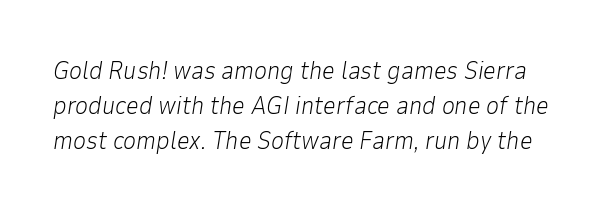
{"italic": "yes", "lean": "right", "slant_degrees": 9, "bold": "no", "underline": "no", "line_spacing": "normal", "line_spacing_ratio": 1.41, "letter_spacing": "normal", "letter_spacing_em": 0.0, "glyph_px": 25}
